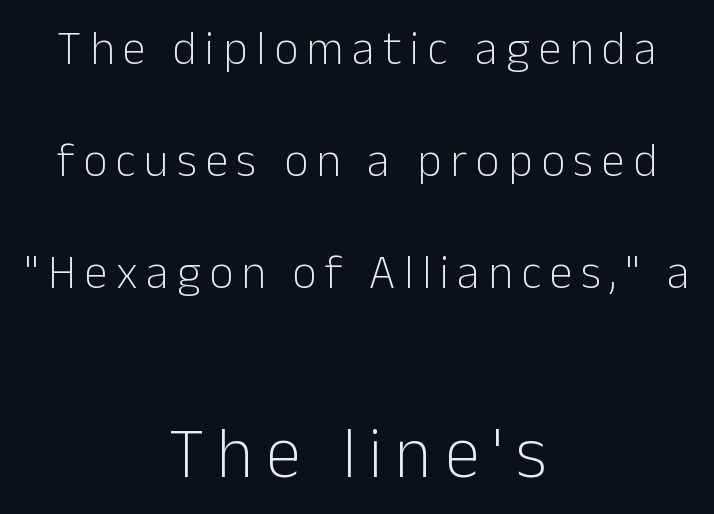
The image shows 71 px light sans-serif type, upright; set centered, loose line spacing (2.38x), not underlined; the second (bottom) block is 1.51x larger; low stroke contrast and a medium x-height.
